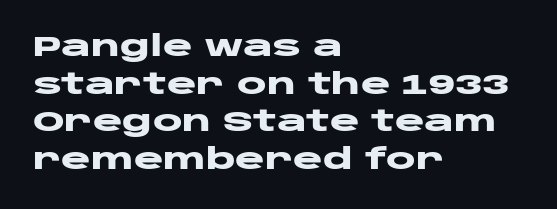
The rendering uses a bold face; every stroke is thick and dark. Proportional: the letters do not fall into vertical columns. The ragged edge is on the right, which tells us the setting is flush left. Standard letterfit; no display-style spreading of the glyphs. The specimen reads as upright at a glance. Underlining? Definitely not there.
